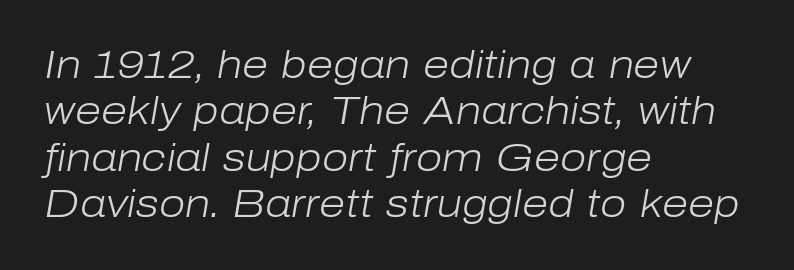
The image shows 38 px light type, italic (leaning right); set left-aligned, line spacing 1.22x, normal letter spacing, not underlined; low stroke contrast and a medium x-height.
